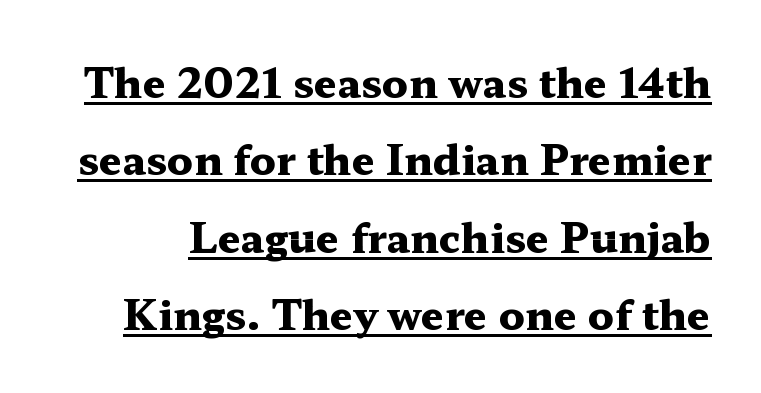
{"serif": "yes", "italic": "no", "bold": "yes", "weight": "heavy", "width": "wide", "stroke_contrast": "medium", "x_height": "medium", "monospaced": "no", "underline": "yes", "line_spacing_ratio": 1.89, "letter_spacing": "normal", "letter_spacing_em": 0.0, "glyph_px": 41}
